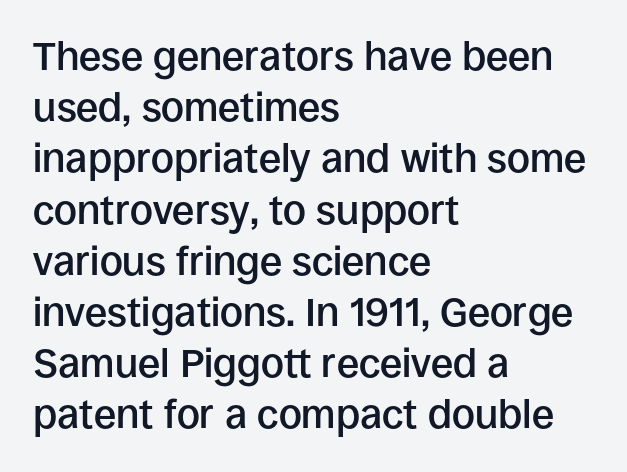
Where is the straight margin? On the left. The words here are not underlined. Look at the tracking — it's just the regular setting, nothing added. Is this a fixed-width face? No — the glyphs have proportional, varying widths. No italicization has been applied; the sample stays upright. Compared with an ordinary text face, these strokes are moderately heavier — a semibold.
